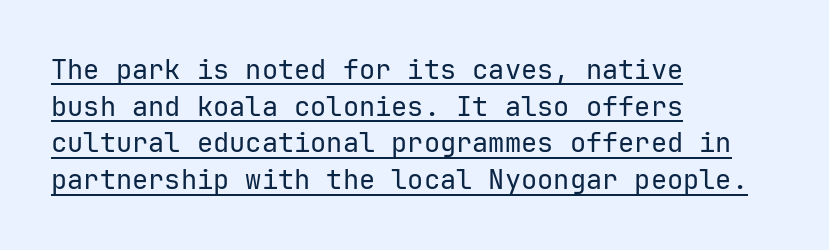
The image shows 27 px text type, upright; set left-aligned, normal line spacing (1.36x), normal letter spacing, underlined.
